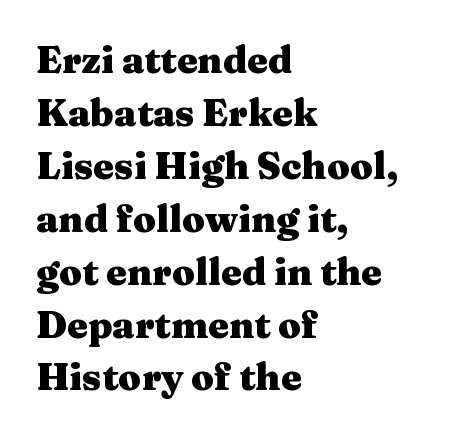
Bare-footed words on every line. Serifs: yes, visible at the terminals of the letterforms. Notice how the passage keeps a crisp vertical edge on the left only. In terms of letterspacing, this is plain default setting. The type sits square on the baseline with zero lean. Whoever set this chose a conventional vertical rhythm.
